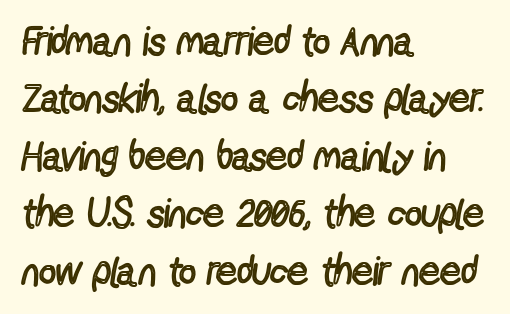
{"serif": "no", "bold": "no", "weight": "regular", "width": "condensed", "x_height": "medium", "monospaced": "no", "underline": "no", "align": "left", "line_spacing": "normal", "line_spacing_ratio": 1.4, "letter_spacing": "normal", "letter_spacing_em": 0.0, "glyph_px": 41}
